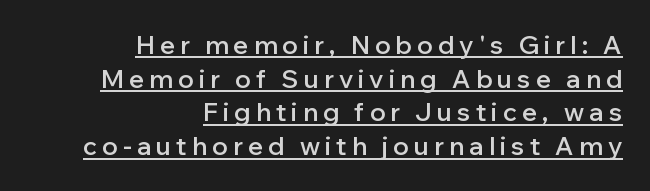
{"italic": "no", "bold": "semi", "underline": "yes", "align": "right", "line_spacing": "normal", "line_spacing_ratio": 1.35, "letter_spacing": "wide", "letter_spacing_em": 0.21, "glyph_px": 25}
